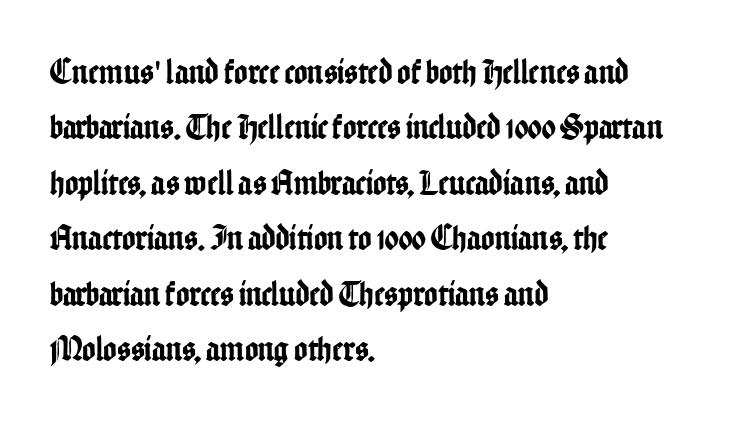
Notice how the stems are strictly vertical — no italics here. A bare baseline throughout the passage. Unlike a traditional serif, this face leaves its strokes unadorned. Visually the block forms a straight wall on the left and a jagged coastline on the right. Compared with typical paragraphs, the rows here are spaced about the same. Think of a printed novel: that variable character pitch is what you see here.
